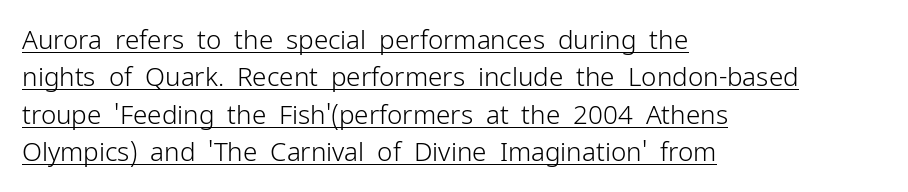
{"italic": "no", "bold": "no", "underline": "yes", "align": "left", "line_spacing": "normal", "line_spacing_ratio": 1.44, "letter_spacing": "normal", "letter_spacing_em": 0.0, "glyph_px": 26}
